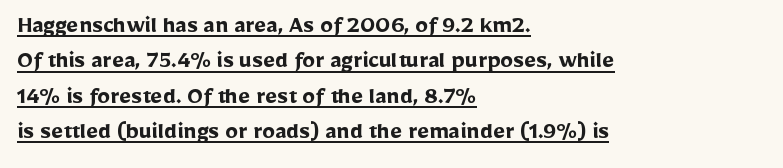
The passage shown has conventional tracking throughout. Which margin do the lines hug? The left one — the right edge is uneven. Style check: upright. The rows are spaced the way most documents space them. Look at the stroke-to-counter ratio: heavy, a bold.
